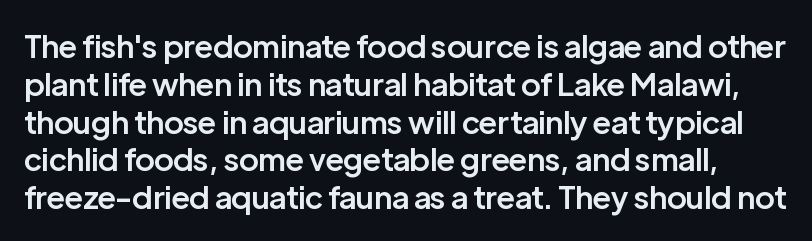
Q: Is the text bold? A: Semi-bold.
Q: Is the text italic (slanted)? A: No, it is upright.
Q: Is the typeface a serif or a sans-serif typeface? A: Sans-serif.
Q: Is the text underlined? A: No.
Q: Is the spacing between letters normal or unusually wide? A: Normal.
Q: Width (condensed, normal, or wide)? A: Normal.
Q: Stroke contrast? A: Low.
Q: x-height? A: Medium.
Q: Monospaced? A: No.
